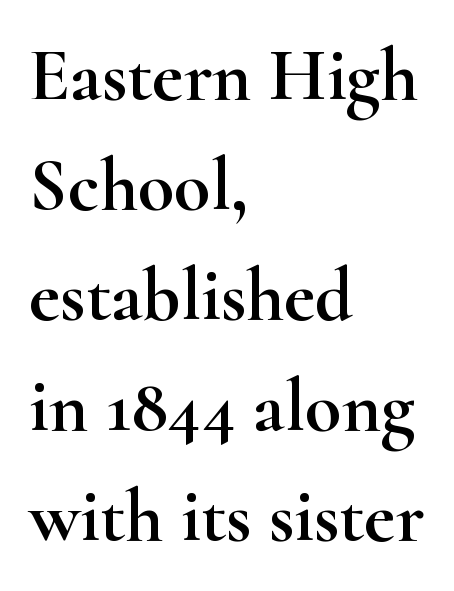
Q: Is the text italic (slanted)? A: No, it is upright.
Q: Is the typeface a serif or a sans-serif typeface? A: Serif.
Q: Is the text underlined? A: No.
Q: How is the paragraph aligned? A: Left-aligned.
Q: Is the spacing between letters normal or unusually wide? A: Normal.
Q: Is the spacing between lines tight, normal or loose? A: Normal.
Q: Width (condensed, normal, or wide)? A: Wide.
Q: Stroke contrast? A: High.
Q: x-height? A: Small.
Q: Monospaced? A: No.
